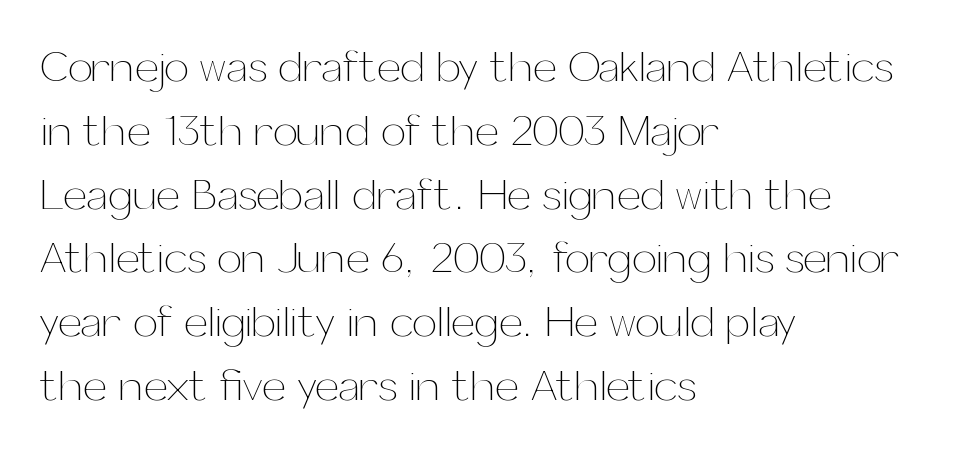
Q: Is the text bold? A: No.
Q: Is the text italic (slanted)? A: No, it is upright.
Q: Is the text underlined? A: No.
Q: How is the paragraph aligned? A: Left-aligned.
Q: Is the spacing between letters normal or unusually wide? A: Normal.
Q: Is the spacing between lines tight, normal or loose? A: Normal.
Q: Width (condensed, normal, or wide)? A: Normal.
Q: Stroke contrast? A: Medium.
Q: x-height? A: Medium.
Q: Monospaced? A: No.
